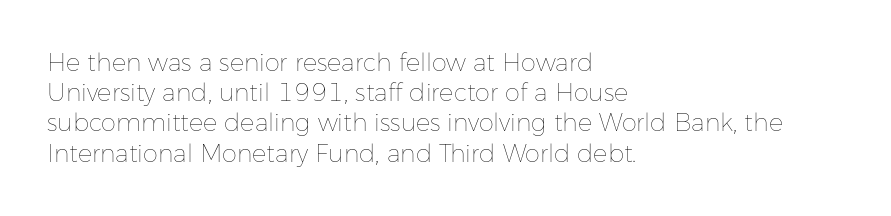
The weight would be labelled regular, book, light, or lighter still. Every stem runs plumb, perpendicular to the baseline. Descender tails drop into unmarked territory. One glance says typical: line gaps are just what's usual.
